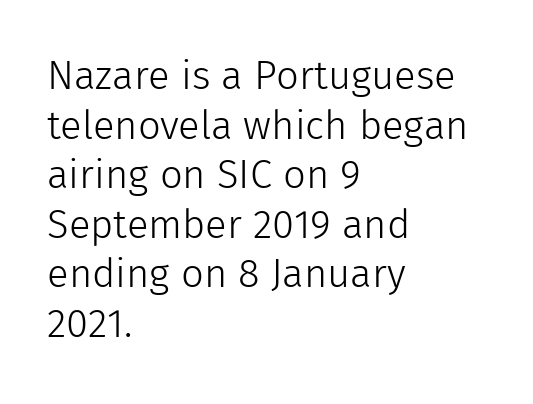
The image shows 40 px light sans-serif type, upright; set left-aligned, line spacing 1.24x, normal letter spacing, not underlined; a medium x-height.
